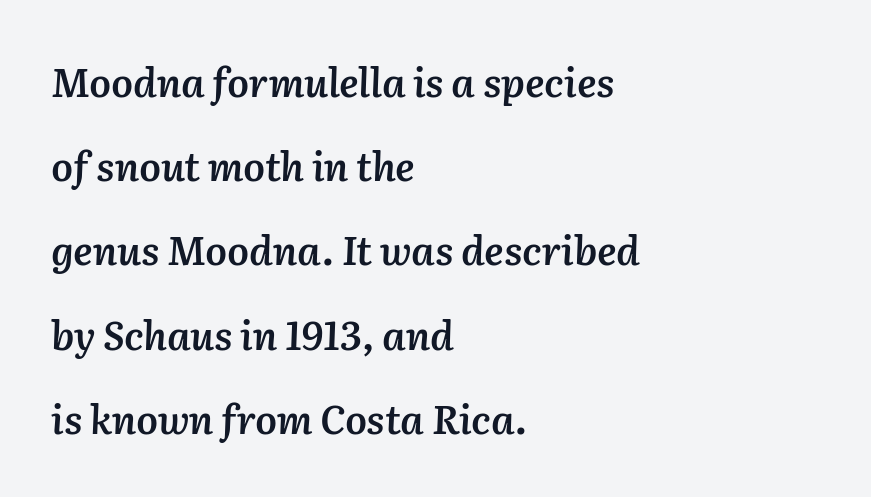
{"italic": "yes", "lean": "right", "slant_degrees": 2, "bold": "semi", "weight": "semibold", "width": "normal", "stroke_contrast": "medium", "x_height": "medium", "monospaced": "no", "underline": "no", "align": "left", "line_spacing": "loose", "line_spacing_ratio": 2.16, "letter_spacing": "normal", "letter_spacing_em": 0.0, "glyph_px": 39}
